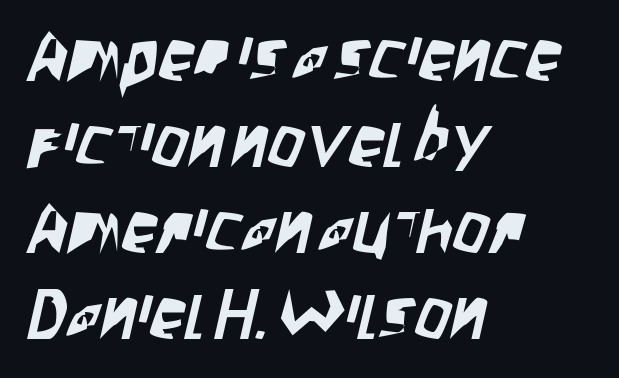
{"serif": "no", "width": "condensed", "stroke_contrast": "low", "x_height": "large", "monospaced": "no", "underline": "no", "align": "left", "line_spacing_ratio": 1.21, "letter_spacing": "normal", "letter_spacing_em": 0.0, "glyph_px": 71}
